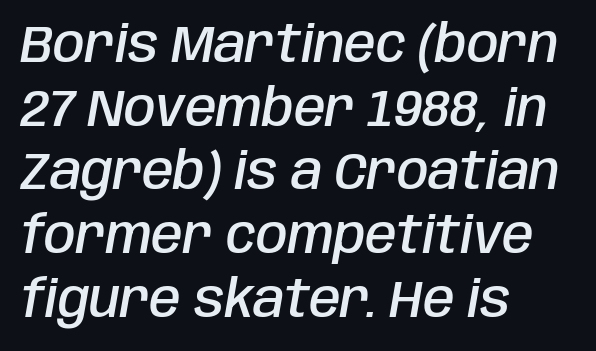
Q: Is the text bold? A: Semi-bold.
Q: Is the text italic (slanted)? A: Yes, it leans right by about 10 degrees.
Q: Is the text underlined? A: No.
Q: How is the paragraph aligned? A: Left-aligned.
Q: Is the spacing between letters normal or unusually wide? A: Normal.
Q: Is the spacing between lines tight, normal or loose? A: Normal.
Q: Width (condensed, normal, or wide)? A: Condensed.
Q: Stroke contrast? A: Low.
Q: x-height? A: Large.
Q: Monospaced? A: No.
